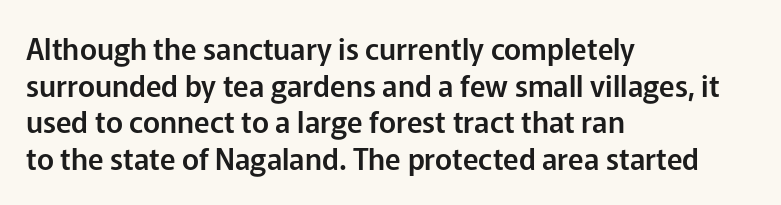
Font category for this specimen: sans-serif. Decoration check: the copy has no underline. This sample is left-justified, so line endings fall wherever the words run out. You can tell it's not italic because the verticals are truly vertical.
